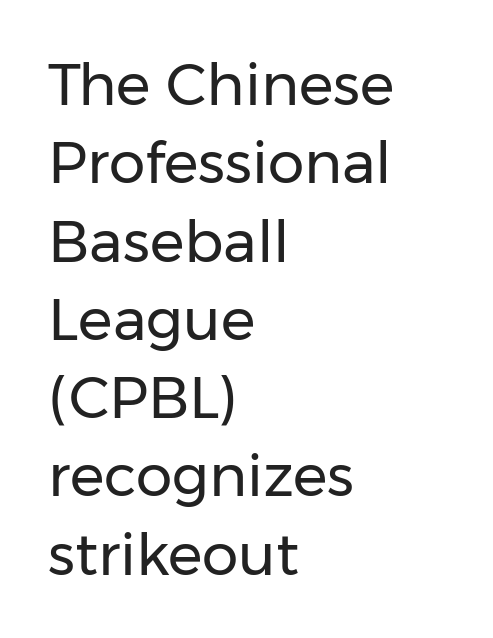
Every stem runs plumb, perpendicular to the baseline. The face used here is proportionally spaced, like ordinary book or web type. The lines sit at an ordinary, default distance from one another. The text block is weighted toward the left margin, trailing off unevenly rightward.
